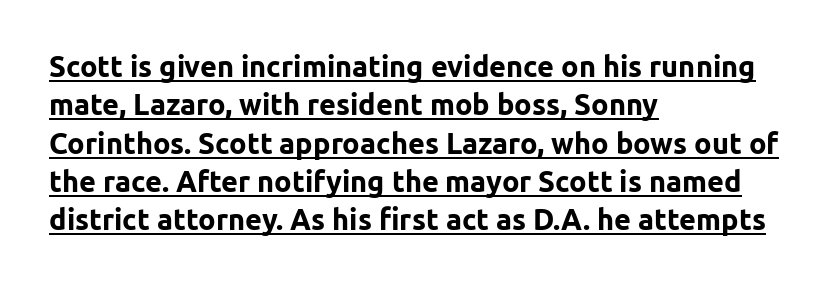
The image shows 29 px bold sans-serif type, upright; set left-aligned, normal line spacing (1.32x), normal letter spacing, underlined; low stroke contrast and a medium x-height.
